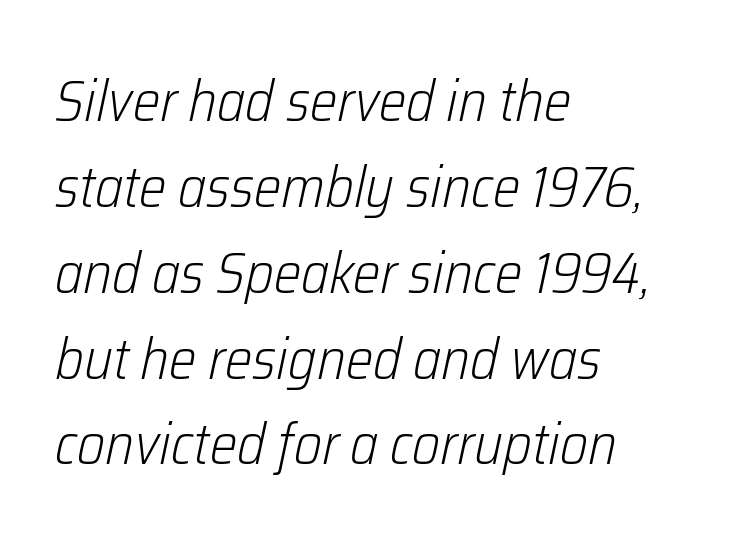
The image shows 58 px light, condensed type, italic (leaning right); set left-aligned, normal line spacing (1.48x), normal letter spacing, not underlined; low stroke contrast and a medium x-height.
